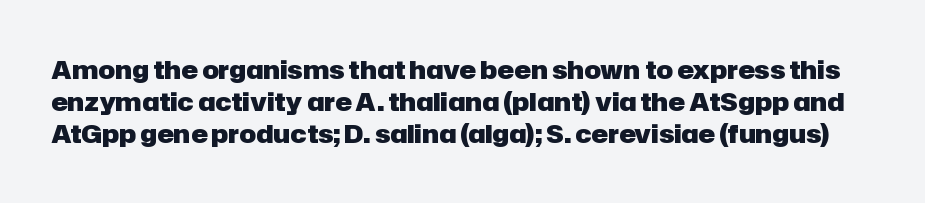
{"italic": "no", "bold": "yes", "underline": "no", "line_spacing": "normal", "line_spacing_ratio": 1.29, "letter_spacing": "normal", "letter_spacing_em": 0.0, "glyph_px": 25}
